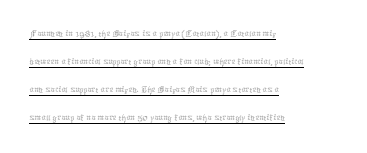
The image shows 21 px text type, upright; set left-aligned, normal line spacing (1.33x), normal letter spacing, underlined.
